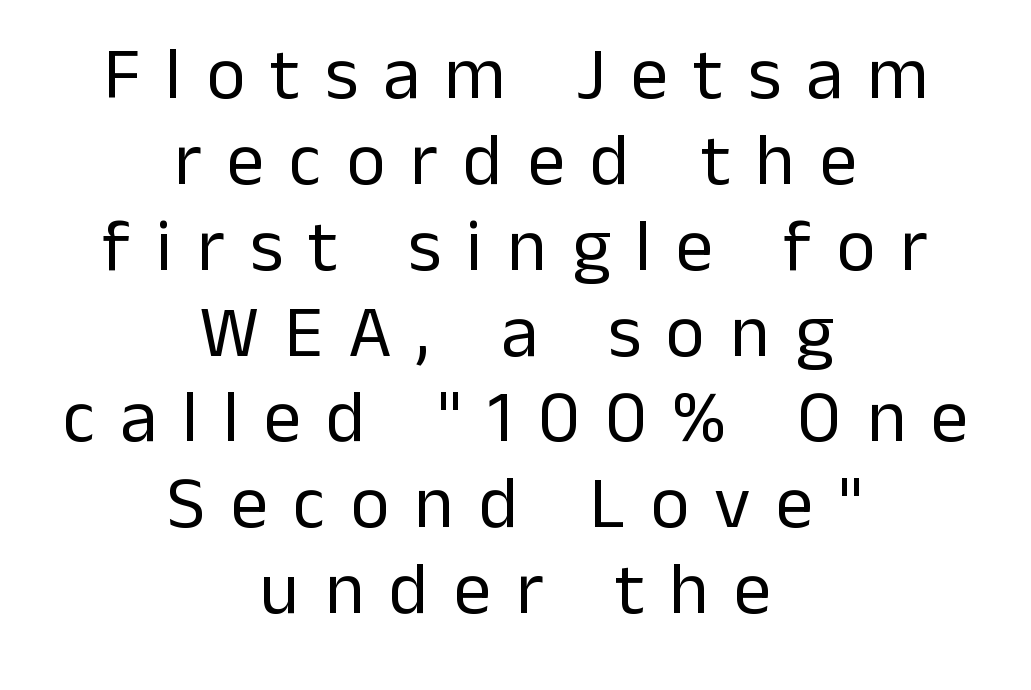
Q: Is the text bold? A: No.
Q: Is the text italic (slanted)? A: No, it is upright.
Q: Is the typeface a serif or a sans-serif typeface? A: Sans-serif.
Q: Is the text underlined? A: No.
Q: How is the paragraph aligned? A: Centered.
Q: Is the spacing between letters normal or unusually wide? A: Unusually wide.
Q: Width (condensed, normal, or wide)? A: Normal.
Q: Stroke contrast? A: Low.
Q: x-height? A: Medium.
Q: Monospaced? A: No.
